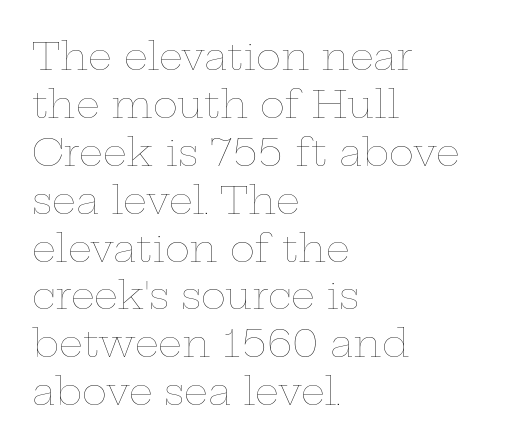
The image shows 38 px thin, wide type, upright; set left-aligned, normal line spacing (1.26x), normal letter spacing, not underlined; low stroke contrast and a medium x-height.
